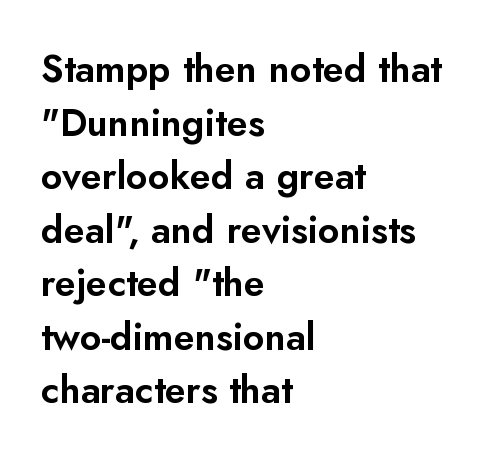
In CSS terms this would be text-align: left. The vertical gap from one line to the next is medium. The area under the type is left untouched. Every stem runs plumb, perpendicular to the baseline.
